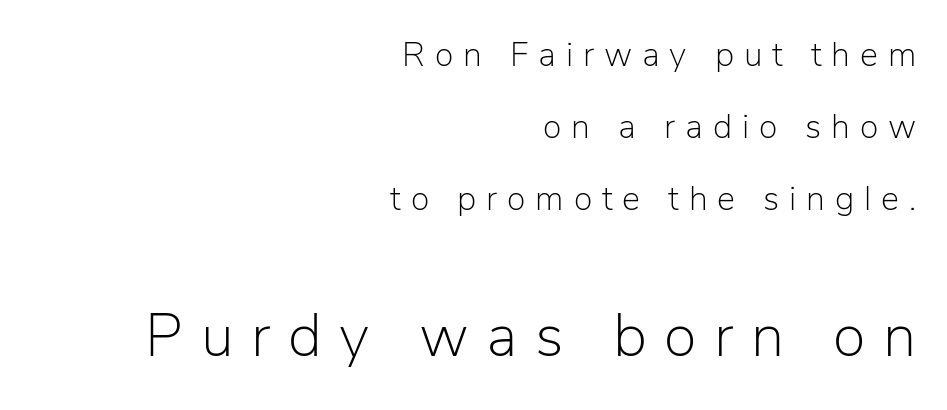
The image shows 60 px light sans-serif type, upright; set right-aligned, loose line spacing (2.12x), unusually wide letter spacing (+0.29 em), not underlined; the second (bottom) block is 1.76x larger; low stroke contrast and a medium x-height.
